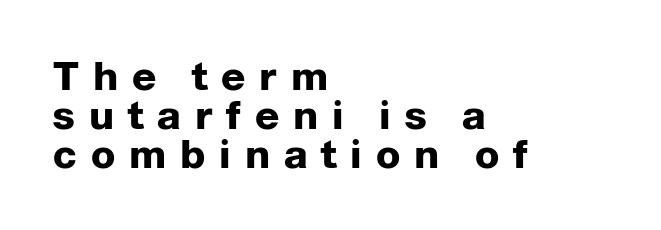
Q: Is the text bold? A: Yes.
Q: Is the text italic (slanted)? A: No, it is upright.
Q: Is the typeface a serif or a sans-serif typeface? A: Sans-serif.
Q: Is the text underlined? A: No.
Q: How is the paragraph aligned? A: Left-aligned.
Q: Is the spacing between letters normal or unusually wide? A: Unusually wide.
Q: Is the spacing between lines tight, normal or loose? A: Tight.
Q: Width (condensed, normal, or wide)? A: Normal.
Q: Stroke contrast? A: Low.
Q: x-height? A: Medium.
Q: Monospaced? A: No.
